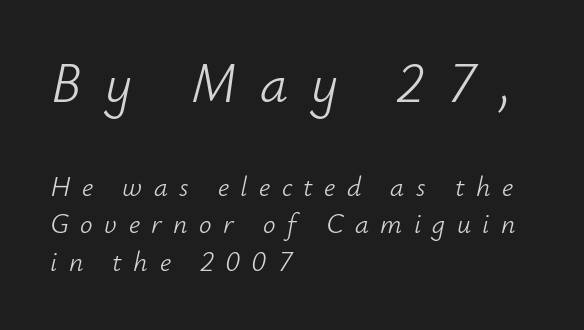
Q: Is the text bold? A: No.
Q: Is the text italic (slanted)? A: Yes, it leans right by about 12 degrees.
Q: Is the text underlined? A: No.
Q: How is the paragraph aligned? A: Left-aligned.
Q: Is the spacing between letters normal or unusually wide? A: Unusually wide.
Q: Is the spacing between lines tight, normal or loose? A: Normal.
Q: Which block of text is set in a larger size, the first (top) or the second (bottom)? A: The first (top) one.
Q: Width (condensed, normal, or wide)? A: Normal.
Q: Stroke contrast? A: Low.
Q: x-height? A: Small.
Q: Monospaced? A: No.
